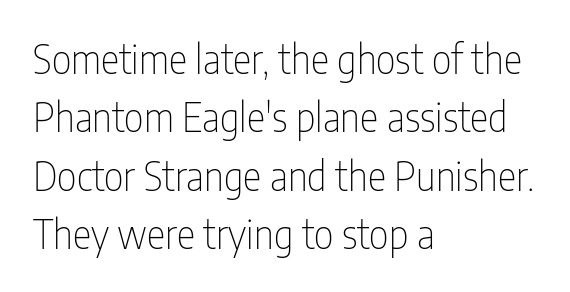
Grotesque or geometric, the face here clearly has no serifs. Nothing heavy about these letters — not bold at all. Here the designer chose a conventional face with non-uniform glyph widths. These lines sit exactly where default settings would place them. Caption: standard tracking, unaltered.
